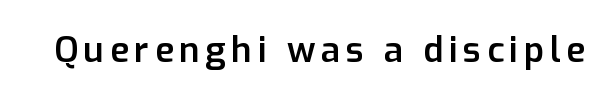
The image shows 35 px semibold sans-serif type, upright; set not underlined; low stroke contrast and a medium x-height.
